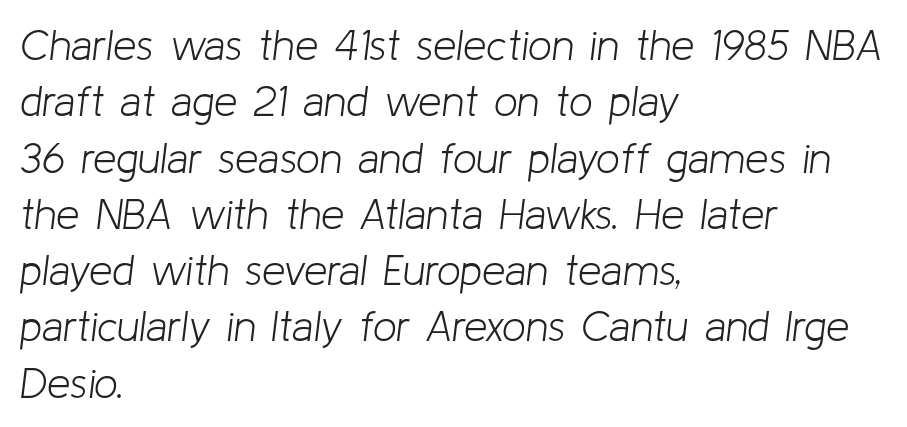
The image shows 42 px light type, italic (leaning right); set left-aligned, normal line spacing (1.34x), normal letter spacing, not underlined; low stroke contrast and a medium x-height.
